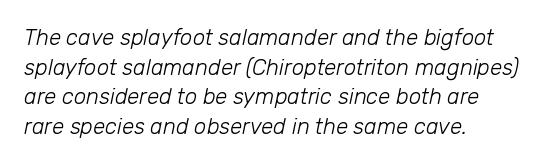
A normal amount of white space separates one row of letters from the next. Tracking here is standard; glyphs follow each other at the usual distance. Line starts are locked; line ends wander. Check under the words: just untouched page. Stroke mass is kept to a normal reading level or below. Would a proofreader flag this as italicized? Yes.
